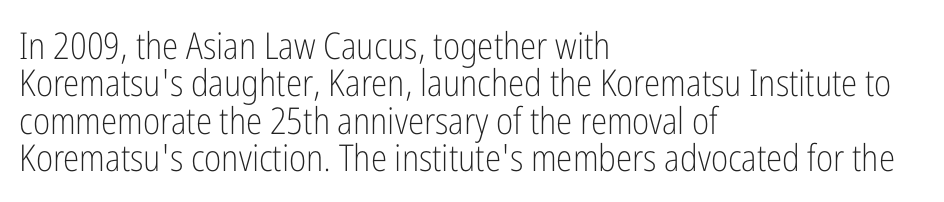
Q: Is the text bold? A: No.
Q: Is the text italic (slanted)? A: No, it is upright.
Q: Is the typeface a serif or a sans-serif typeface? A: Sans-serif.
Q: Is the text underlined? A: No.
Q: How is the paragraph aligned? A: Left-aligned.
Q: Is the spacing between letters normal or unusually wide? A: Normal.
Q: Is the spacing between lines tight, normal or loose? A: Tight.
Q: Width (condensed, normal, or wide)? A: Condensed.
Q: Stroke contrast? A: Low.
Q: x-height? A: Medium.
Q: Monospaced? A: No.
